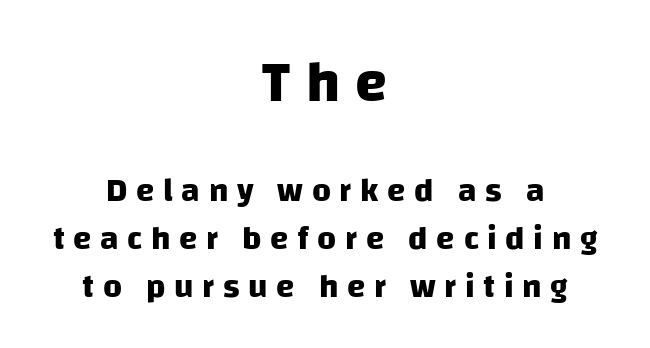
Q: Is the text bold? A: Yes.
Q: Is the typeface a serif or a sans-serif typeface? A: Sans-serif.
Q: Is the text underlined? A: No.
Q: How is the paragraph aligned? A: Centered.
Q: Is the spacing between letters normal or unusually wide? A: Unusually wide.
Q: Is the spacing between lines tight, normal or loose? A: Normal.
Q: Which block of text is set in a larger size, the first (top) or the second (bottom)? A: The first (top) one.
Q: Width (condensed, normal, or wide)? A: Normal.
Q: Stroke contrast? A: Low.
Q: x-height? A: Large.
Q: Monospaced? A: No.
